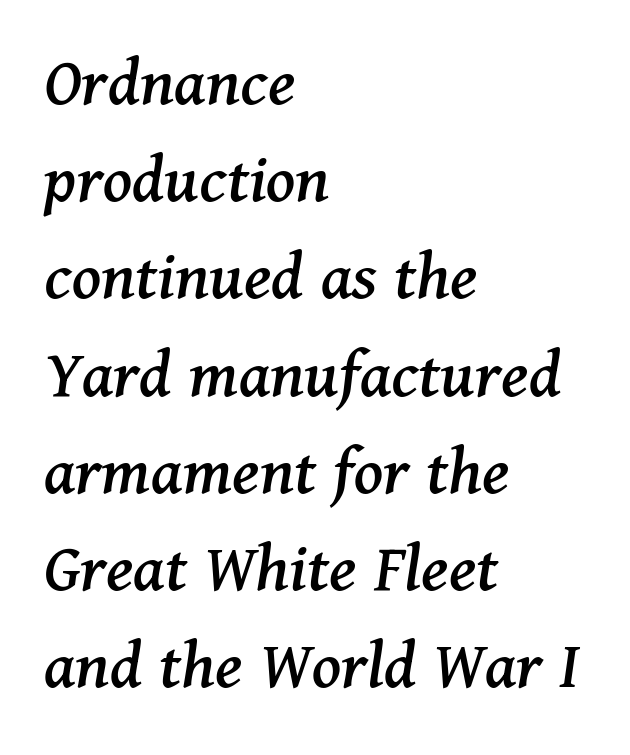
The image shows 72 px serif type, italic (leaning right); set left-aligned, normal line spacing (1.35x), normal letter spacing, not underlined; medium stroke contrast and a medium x-height.
